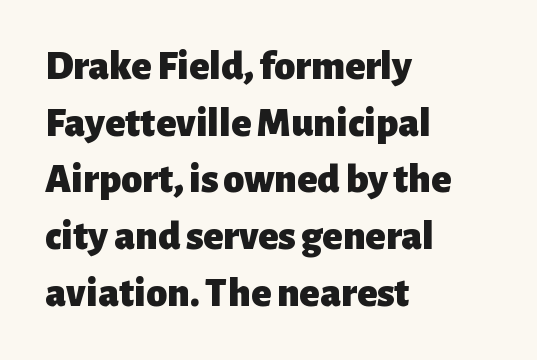
Q: Is the text bold? A: Yes.
Q: Is the text italic (slanted)? A: No, it is upright.
Q: Is the typeface a serif or a sans-serif typeface? A: Sans-serif.
Q: Is the text underlined? A: No.
Q: How is the paragraph aligned? A: Left-aligned.
Q: Is the spacing between letters normal or unusually wide? A: Normal.
Q: Is the spacing between lines tight, normal or loose? A: Normal.
Q: Width (condensed, normal, or wide)? A: Normal.
Q: Stroke contrast? A: Low.
Q: x-height? A: Medium.
Q: Monospaced? A: No.
